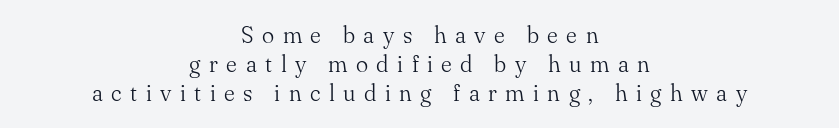
Q: Is the text bold? A: No.
Q: Is the text italic (slanted)? A: No, it is upright.
Q: Is the text underlined? A: No.
Q: How is the paragraph aligned? A: Centered.
Q: Is the spacing between letters normal or unusually wide? A: Unusually wide.
Q: Is the spacing between lines tight, normal or loose? A: Normal.
